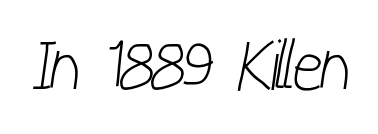
Q: Is the text bold? A: No.
Q: Is the typeface a serif or a sans-serif typeface? A: Sans-serif.
Q: Is the text underlined? A: No.
Q: Is the spacing between letters normal or unusually wide? A: Normal.
Q: Width (condensed, normal, or wide)? A: Condensed.
Q: Stroke contrast? A: Low.
Q: x-height? A: Medium.
Q: Monospaced? A: No.
